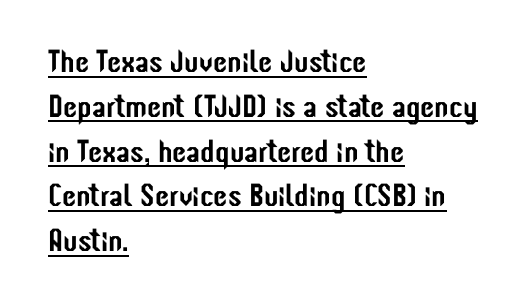
The image shows 32 px condensed sans-serif type, upright; set left-aligned, normal line spacing (1.4x), normal letter spacing, underlined; low stroke contrast and a medium x-height.
